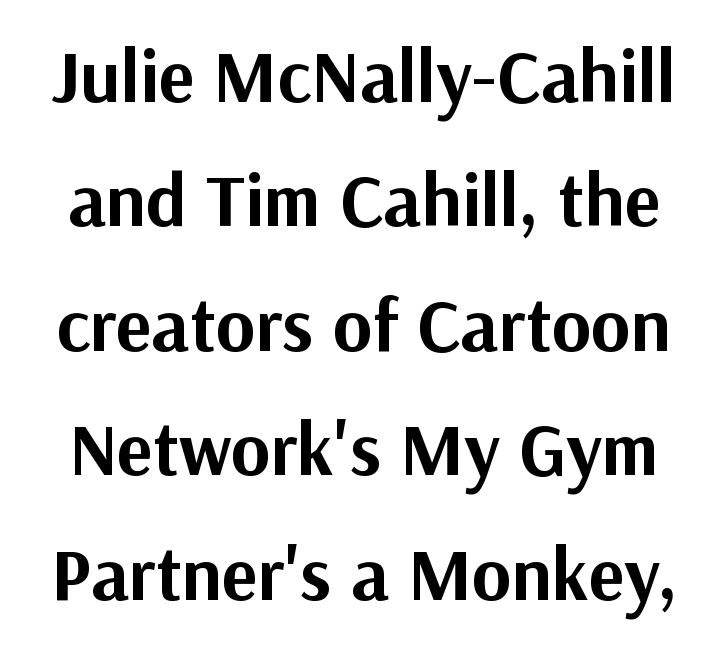
Standard letterfit; no display-style spreading of the glyphs. Descenders hang freely into open space. A typesetter would call this proportional, since set widths differ per character. To sum up the face: it is a sans, with no serifs. This is the regular roman posture of the typeface. Weight check: bold — yes, fully.
